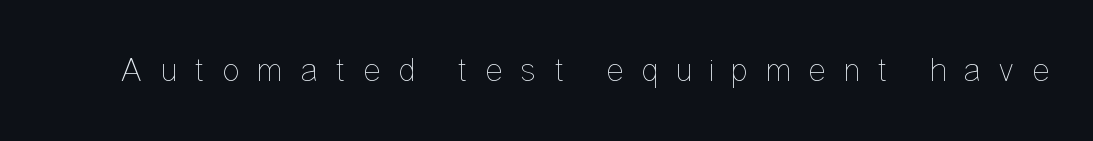
Posture: vertical. Spacing verdict: proportional, widths tailored to each character. Heft: none added — not bold. Underlining? Definitely not there.
